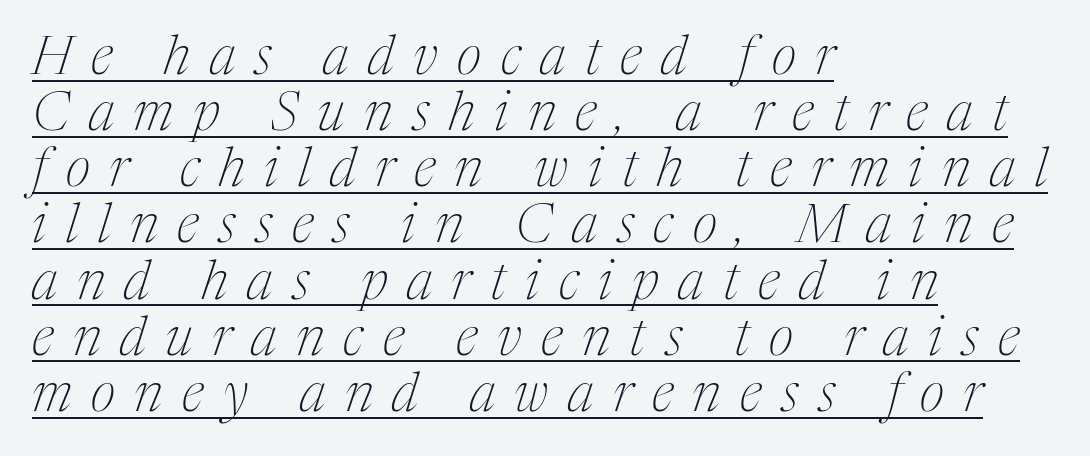
The glyphs look as if they've been sheared to an angle. The letters look calm and open, with moderate or lighter stems. Compared with undecorated copy, this sample adds a rule below the words. Compared with typical body copy, the letter spacing here is much looser.
